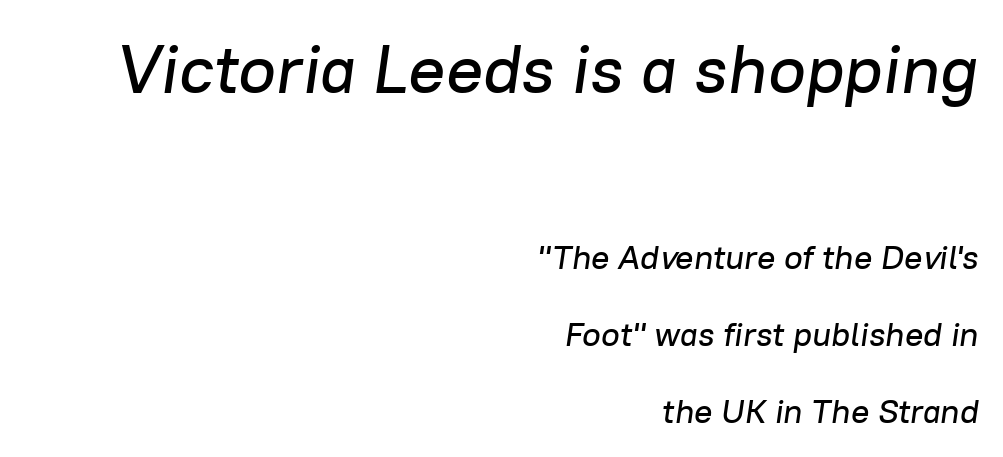
{"italic": "yes", "lean": "right", "slant_degrees": 8, "width": "normal", "stroke_contrast": "low", "x_height": "medium", "monospaced": "no", "underline": "no", "align": "right", "line_spacing": "loose", "line_spacing_ratio": 2.26, "letter_spacing": "normal", "letter_spacing_em": 0.0, "larger_block": "first", "size_ratio": 2.03, "glyph_px": 69}
